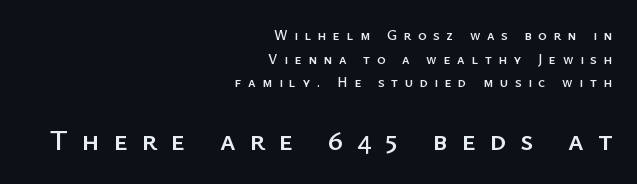
The image shows 29 px sans-serif type, upright; set right-aligned, normal line spacing (1.68x), unusually wide letter spacing (+0.48 em), not underlined; the second (bottom) block is 2.07x larger; low stroke contrast and a medium x-height.
